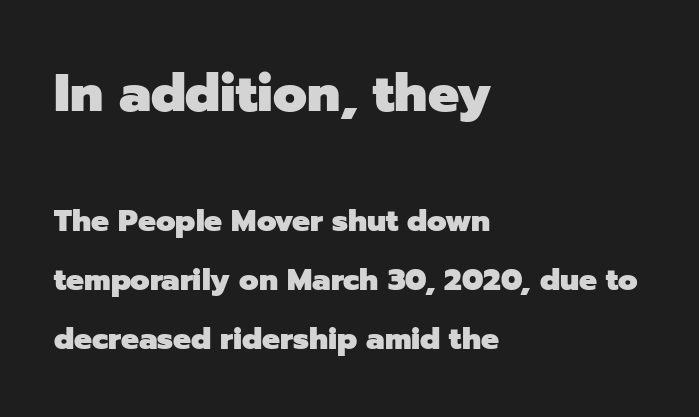
{"serif": "no", "italic": "no", "bold": "yes", "weight": "heavy", "width": "normal", "stroke_contrast": "low", "x_height": "medium", "monospaced": "no", "underline": "no", "align": "left", "line_spacing": "loose", "line_spacing_ratio": 1.97, "letter_spacing": "normal", "letter_spacing_em": 0.0, "larger_block": "first", "size_ratio": 1.73, "glyph_px": 52}
